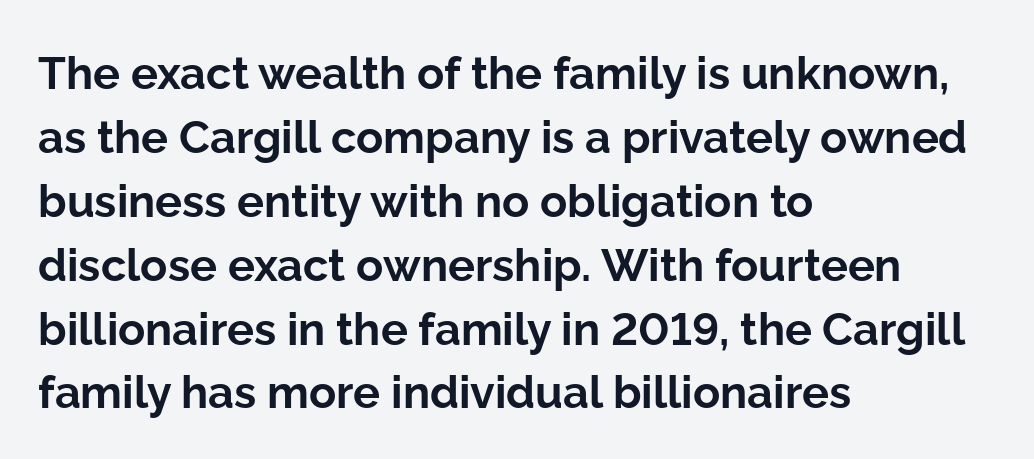
Does the copy run flush right? No — it runs flush left. Underlining? Definitely not there. Is the type bold? Yes — the strokes are clearly thick and heavy. Look at the tracking — it's just the regular setting, nothing added. Posture: straight, roman, zero tilt.
